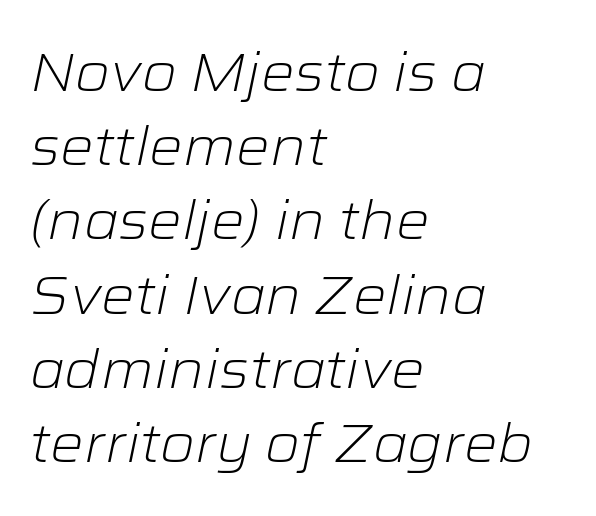
Q: Is the text bold? A: No.
Q: Is the text italic (slanted)? A: Yes, it leans right by about 12 degrees.
Q: Is the text underlined? A: No.
Q: How is the paragraph aligned? A: Left-aligned.
Q: Is the spacing between letters normal or unusually wide? A: Normal.
Q: Is the spacing between lines tight, normal or loose? A: Normal.
Q: Width (condensed, normal, or wide)? A: Wide.
Q: Stroke contrast? A: Low.
Q: x-height? A: Medium.
Q: Monospaced? A: No.
